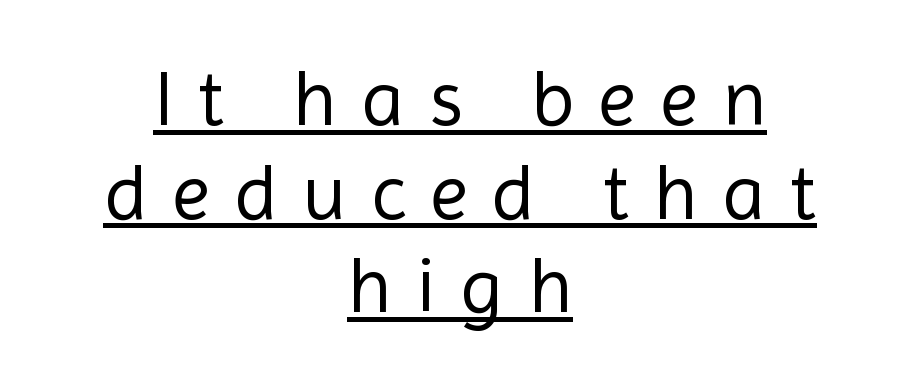
The image shows 78 px regular-weight sans-serif type, upright; set centered, line spacing 1.2x, unusually wide letter spacing (+0.31 em), underlined; a medium x-height.
